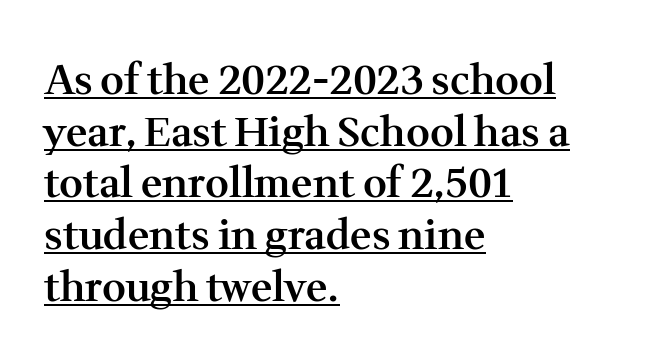
The image shows 41 px semibold serif type, upright; set left-aligned, normal line spacing (1.26x), normal letter spacing, underlined; medium stroke contrast and a medium x-height.
